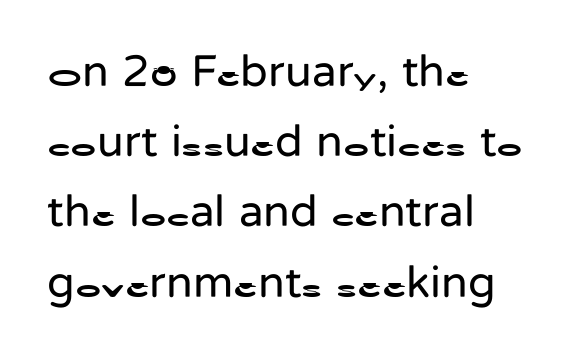
A typesetter would call this proportional, since set widths differ per character. Decoration check: the copy has no underline. In CSS terms this would be text-align: left. Classification — sans serif. Is this a heavy cut? Hardly; it is regular or lighter. Horizontal bands of white between lines are of average thickness.
